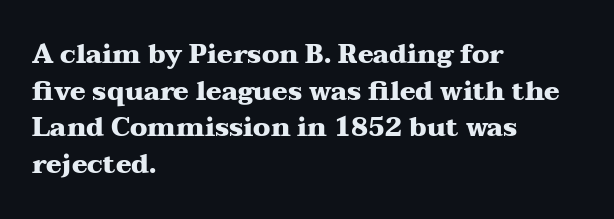
{"italic": "no", "bold": "yes", "underline": "no", "align": "left", "line_spacing": "normal", "line_spacing_ratio": 1.41, "letter_spacing": "normal", "letter_spacing_em": 0.0, "glyph_px": 26}
